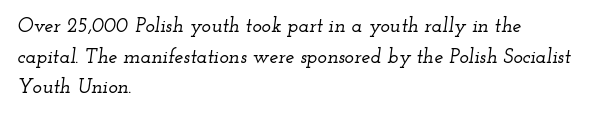
The image shows 20 px text type, italic (leaning right); set left-aligned, normal line spacing (1.53x), normal letter spacing, not underlined.
